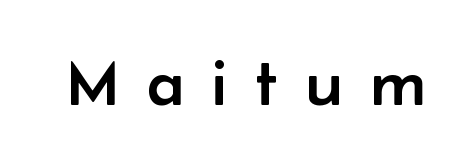
Q: Is the text italic (slanted)? A: No, it is upright.
Q: Is the typeface a serif or a sans-serif typeface? A: Sans-serif.
Q: Is the text underlined? A: No.
Q: Is the spacing between letters normal or unusually wide? A: Unusually wide.
Q: Width (condensed, normal, or wide)? A: Normal.
Q: Stroke contrast? A: Low.
Q: x-height? A: Small.
Q: Monospaced? A: No.
